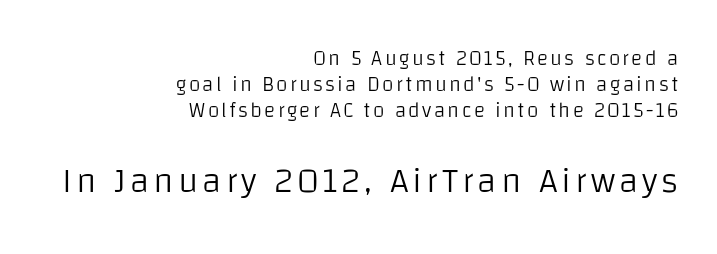
The image shows 36 px light sans-serif type, upright; set right-aligned, normal line spacing (1.25x), not underlined; the second (bottom) block is 1.71x larger; low stroke contrast and a large x-height.
